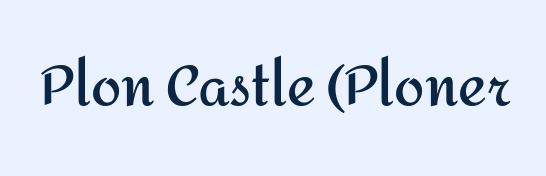
Q: Is the text bold? A: Yes.
Q: Is the text italic (slanted)? A: No, it is upright.
Q: Is the typeface a serif or a sans-serif typeface? A: Sans-serif.
Q: Is the text underlined? A: No.
Q: Is the spacing between letters normal or unusually wide? A: Normal.
Q: Width (condensed, normal, or wide)? A: Normal.
Q: Stroke contrast? A: Medium.
Q: x-height? A: Medium.
Q: Monospaced? A: No.
